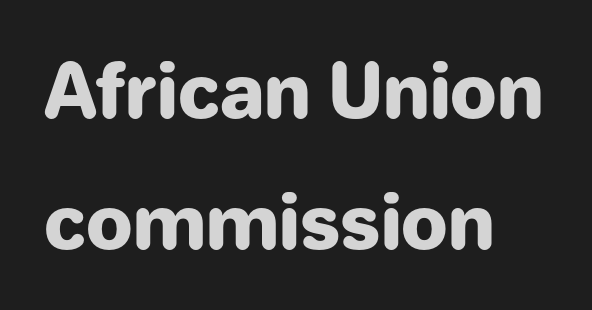
Q: Is the text bold? A: Yes.
Q: Is the text italic (slanted)? A: No, it is upright.
Q: Is the typeface a serif or a sans-serif typeface? A: Sans-serif.
Q: Is the text underlined? A: No.
Q: How is the paragraph aligned? A: Left-aligned.
Q: Is the spacing between letters normal or unusually wide? A: Normal.
Q: Width (condensed, normal, or wide)? A: Normal.
Q: Stroke contrast? A: Low.
Q: x-height? A: Medium.
Q: Monospaced? A: No.
